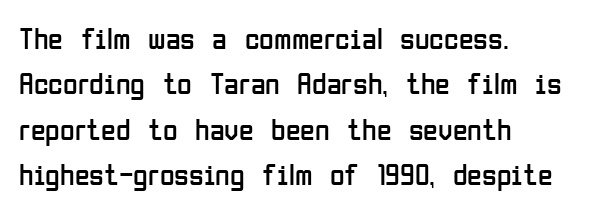
{"serif": "no", "italic": "no", "bold": "no", "weight": "regular", "width": "condensed", "stroke_contrast": "low", "x_height": "medium", "monospaced": "no", "underline": "no", "align": "left", "line_spacing": "normal", "line_spacing_ratio": 1.51, "letter_spacing": "normal", "letter_spacing_em": 0.0, "glyph_px": 30}
